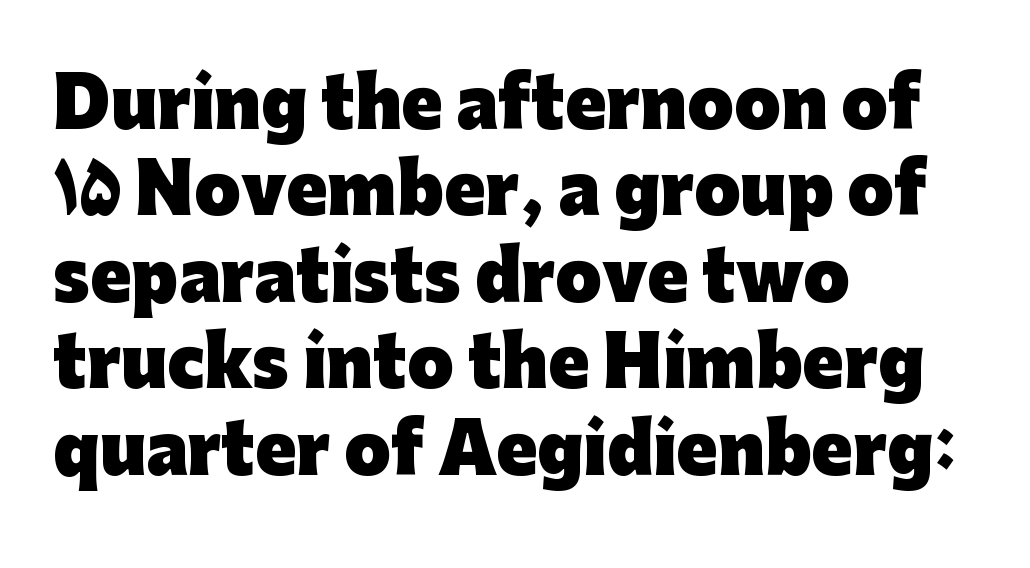
{"serif": "no", "italic": "no", "bold": "yes", "weight": "heavy", "width": "normal", "stroke_contrast": "low", "x_height": "medium", "monospaced": "no", "underline": "no", "align": "left", "line_spacing": "normal", "line_spacing_ratio": 1.29, "letter_spacing": "normal", "letter_spacing_em": 0.0, "glyph_px": 67}
